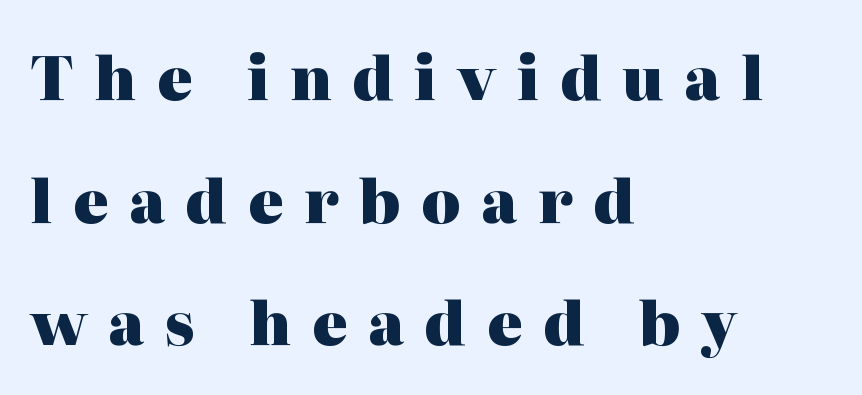
Q: Is the text bold? A: Yes.
Q: Is the text italic (slanted)? A: No, it is upright.
Q: Is the typeface a serif or a sans-serif typeface? A: Serif.
Q: Is the text underlined? A: No.
Q: How is the paragraph aligned? A: Left-aligned.
Q: Is the spacing between letters normal or unusually wide? A: Unusually wide.
Q: Is the spacing between lines tight, normal or loose? A: Loose.
Q: Width (condensed, normal, or wide)? A: Normal.
Q: Stroke contrast? A: High.
Q: x-height? A: Medium.
Q: Monospaced? A: No.
